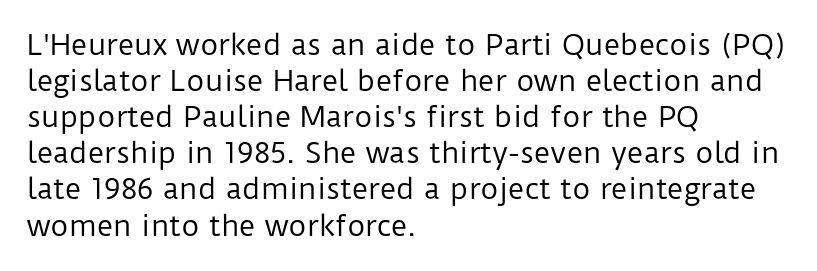
{"serif": "no", "italic": "no", "bold": "no", "weight": "regular", "width": "normal", "stroke_contrast": "low", "x_height": "medium", "monospaced": "no", "underline": "no", "align": "left", "line_spacing": "normal", "line_spacing_ratio": 1.29, "letter_spacing": "normal", "letter_spacing_em": 0.0, "glyph_px": 28}
